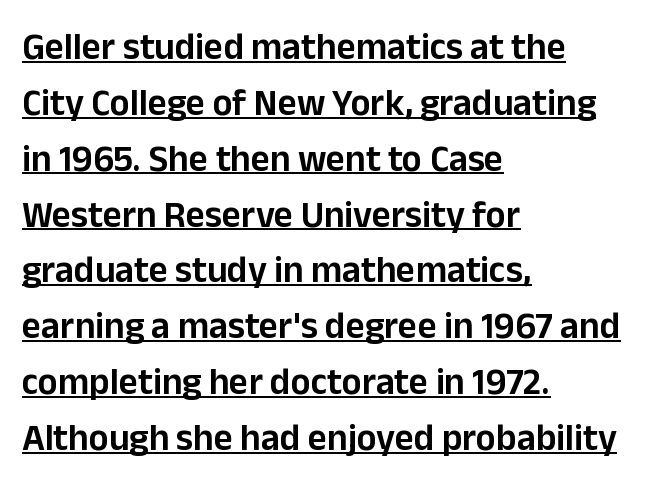
The image shows 37 px sans-serif type, upright; set left-aligned, normal line spacing (1.51x), normal letter spacing, underlined; low stroke contrast and a medium x-height.
